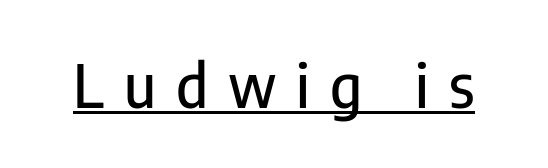
Q: Is the text italic (slanted)? A: No, it is upright.
Q: Is the typeface a serif or a sans-serif typeface? A: Sans-serif.
Q: Is the text underlined? A: Yes.
Q: Is the spacing between letters normal or unusually wide? A: Unusually wide.
Q: Width (condensed, normal, or wide)? A: Condensed.
Q: Stroke contrast? A: Low.
Q: x-height? A: Medium.
Q: Monospaced? A: No.
